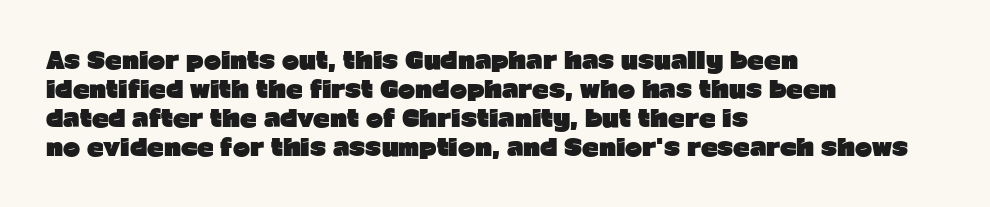
The typography opts for an upright posture over an oblique one. What weight is shown? A full bold with thick strokes. How would I describe the line gaps? Plain and ordinary. Each line starts at the same left margin while the right side varies.
